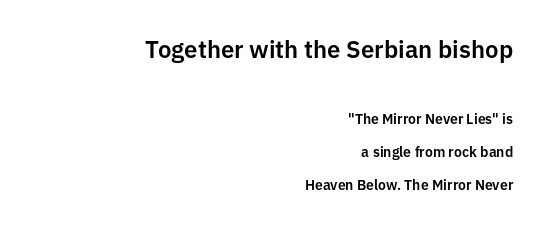
{"italic": "no", "underline": "no", "align": "right", "line_spacing": "loose", "line_spacing_ratio": 2.37, "letter_spacing": "normal", "letter_spacing_em": 0.0, "larger_block": "first", "size_ratio": 1.71, "glyph_px": 24}
